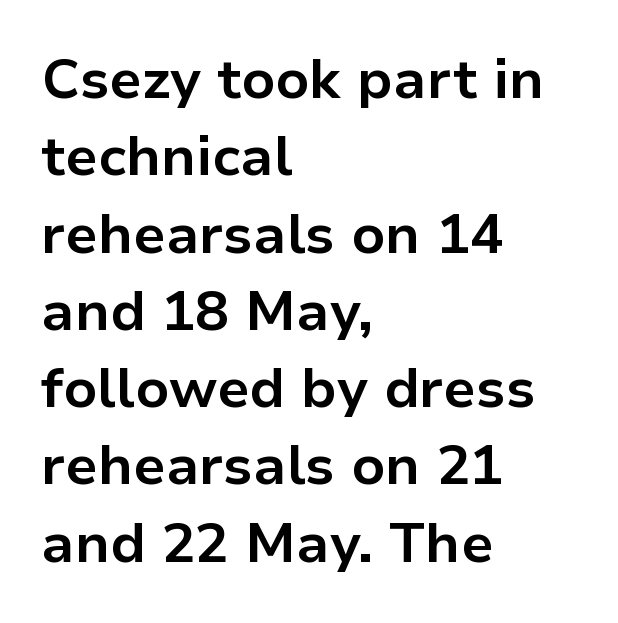
The image shows 56 px bold sans-serif type, upright; set left-aligned, normal line spacing (1.38x), normal letter spacing, not underlined; low stroke contrast and a medium x-height.
